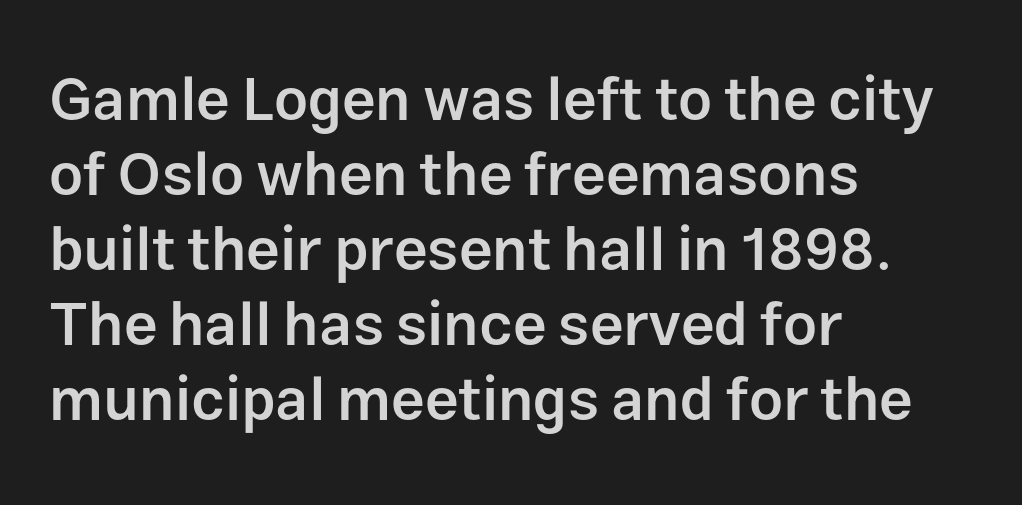
{"serif": "no", "italic": "no", "bold": "semi", "weight": "semibold", "width": "normal", "stroke_contrast": "low", "x_height": "medium", "monospaced": "no", "underline": "no", "align": "left", "line_spacing": "normal", "line_spacing_ratio": 1.25, "letter_spacing": "normal", "letter_spacing_em": 0.0, "glyph_px": 60}
